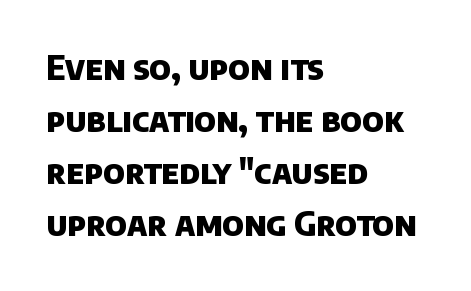
Letterform terminals end flat and unadorned throughout the passage. Spacing verdict: proportional, widths tailored to each character. Only glyphs here, with clear space below each row. What weight is shown? A full bold with thick strokes. The lines in this sample share a left origin and differ only in where they stop. If you measured baseline to baseline, you'd find a middling distance.
